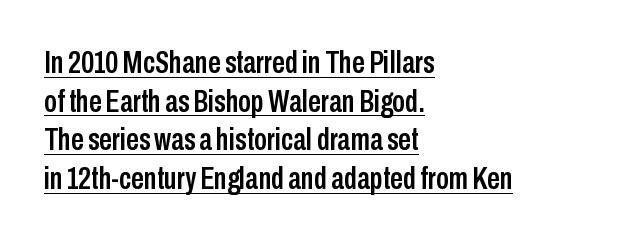
Q: Is the text italic (slanted)? A: No, it is upright.
Q: Is the typeface a serif or a sans-serif typeface? A: Sans-serif.
Q: Is the text underlined? A: Yes.
Q: How is the paragraph aligned? A: Left-aligned.
Q: Is the spacing between letters normal or unusually wide? A: Normal.
Q: Width (condensed, normal, or wide)? A: Condensed.
Q: Stroke contrast? A: Low.
Q: x-height? A: Medium.
Q: Monospaced? A: No.
